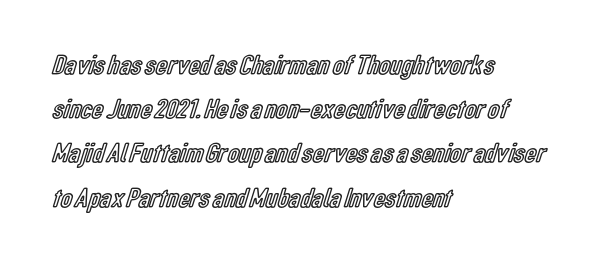
The image shows 28 px condensed type; set left-aligned, normal line spacing (1.58x), normal letter spacing, not underlined; a medium x-height.
